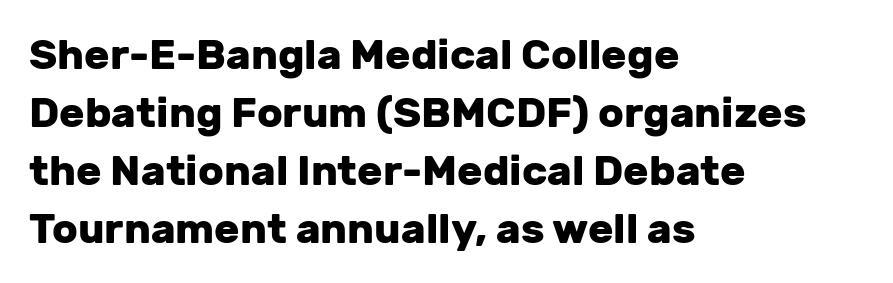
Q: Is the text bold? A: Yes.
Q: Is the text italic (slanted)? A: No, it is upright.
Q: Is the typeface a serif or a sans-serif typeface? A: Sans-serif.
Q: Is the text underlined? A: No.
Q: How is the paragraph aligned? A: Left-aligned.
Q: Is the spacing between letters normal or unusually wide? A: Normal.
Q: Is the spacing between lines tight, normal or loose? A: Normal.
Q: Width (condensed, normal, or wide)? A: Normal.
Q: Stroke contrast? A: Low.
Q: x-height? A: Medium.
Q: Monospaced? A: No.
